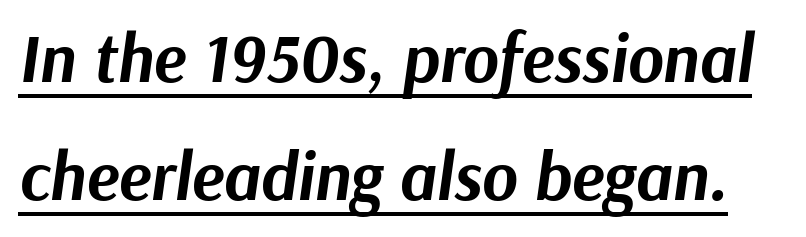
{"italic": "yes", "lean": "right", "slant_degrees": 9, "bold": "yes", "weight": "bold", "width": "normal", "stroke_contrast": "medium", "x_height": "medium", "monospaced": "no", "underline": "yes", "line_spacing_ratio": 1.74, "letter_spacing": "normal", "letter_spacing_em": 0.0, "glyph_px": 68}
